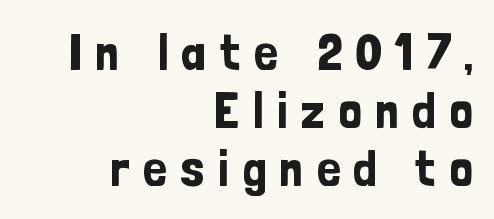
The image shows 52 px condensed sans-serif type, upright; set right-aligned, tight line spacing (1.12x), unusually wide letter spacing (+0.25 em), not underlined; low stroke contrast and a medium x-height.
